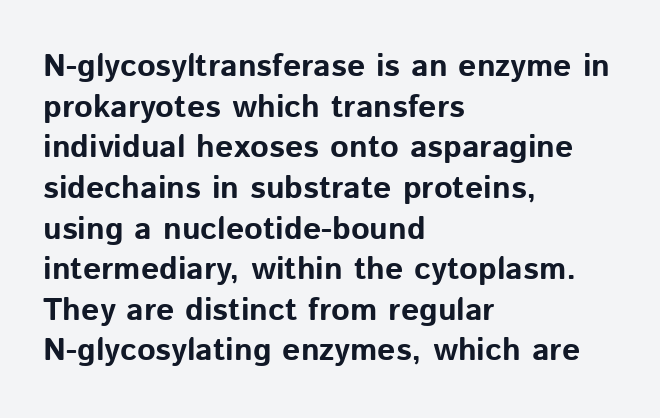
The glyphs have the mass of a bold cut. Rows of type keep a routine distance in the vertical direction. The typography opts for an upright posture over an oblique one. Varying glyph widths throughout — classic text-font behaviour. Visually the block forms a straight wall on the left and a jagged coastline on the right.
